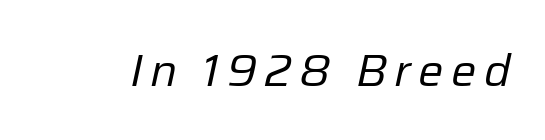
{"italic": "yes", "lean": "right", "slant_degrees": 12, "bold": "no", "weight": "regular", "width": "normal", "stroke_contrast": "low", "x_height": "medium", "monospaced": "no", "underline": "no", "glyph_px": 45}
